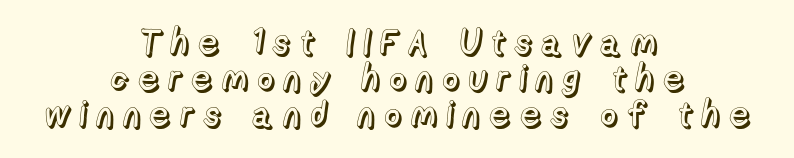
Q: Is the text italic (slanted)? A: Yes.
Q: Is the text underlined? A: No.
Q: How is the paragraph aligned? A: Centered.
Q: Is the spacing between letters normal or unusually wide? A: Unusually wide.
Q: Is the spacing between lines tight, normal or loose? A: Tight.
Q: Width (condensed, normal, or wide)? A: Normal.
Q: x-height? A: Medium.
Q: Monospaced? A: No.
